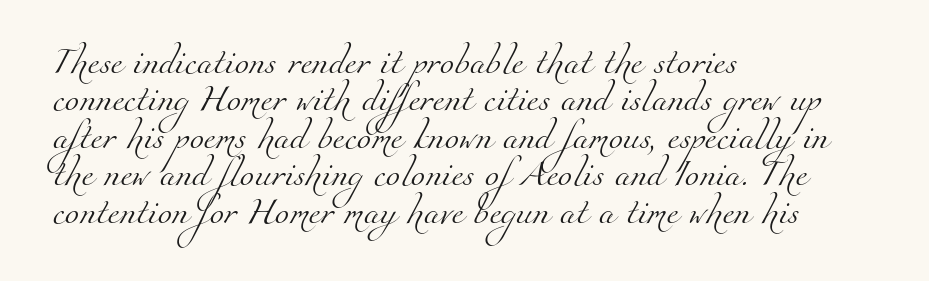
Is the letter spacing exaggerated? No — it looks like the ordinary default. Horizontal bands of white between lines are of average thickness. Underline: absent. Nothing heavy about these letters — not bold at all. The paragraph has a hard left edge and a soft right edge.
